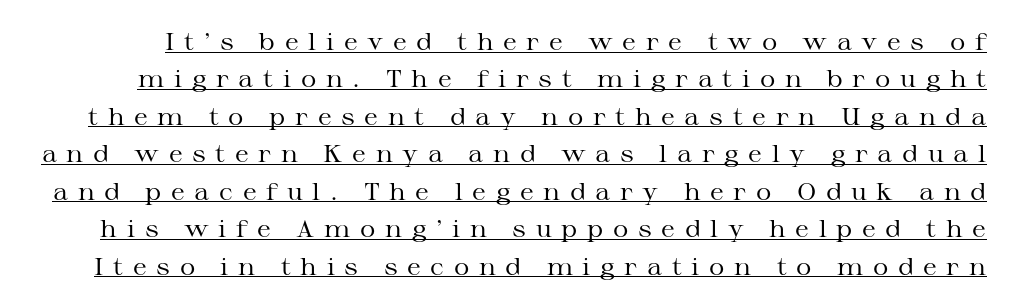
Quick note: interline space is typical. The typesetting does not lean heavy: it is not bold. Someone cranked the tracking dial way up on this one. Does a line run under the words? Yes, clearly.
